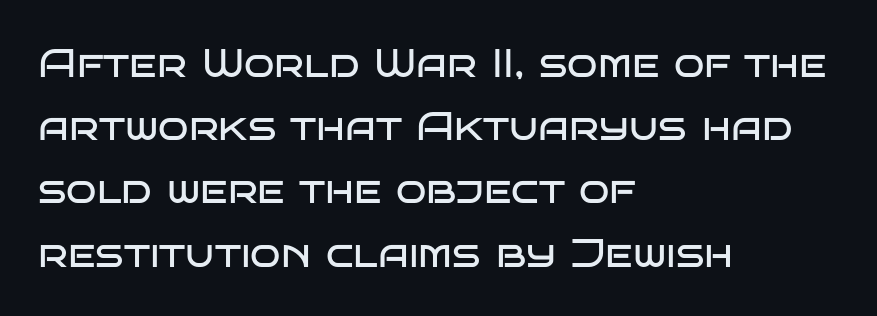
{"serif": "no", "italic": "no", "bold": "no", "weight": "regular", "width": "wide", "stroke_contrast": "low", "x_height": "large", "monospaced": "no", "underline": "no", "align": "left", "line_spacing": "normal", "line_spacing_ratio": 1.58, "letter_spacing": "normal", "letter_spacing_em": 0.0, "glyph_px": 40}
